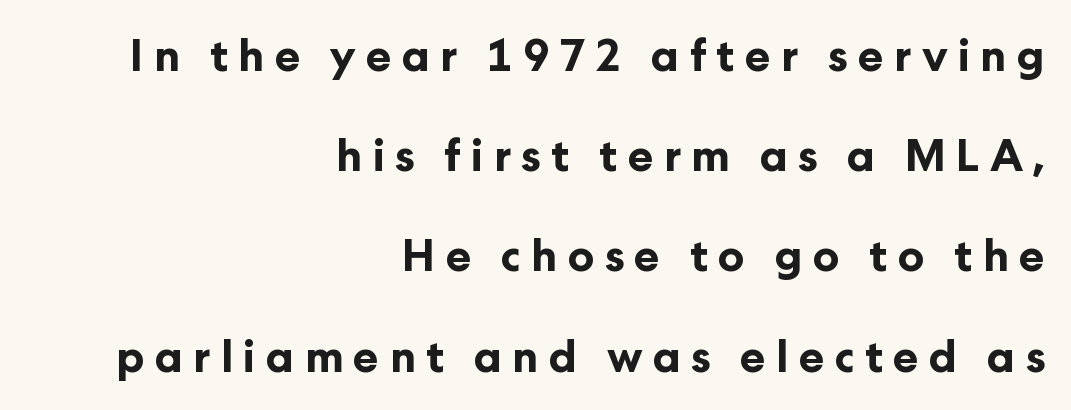
Q: Is the text bold? A: Yes.
Q: Is the text italic (slanted)? A: No, it is upright.
Q: Is the typeface a serif or a sans-serif typeface? A: Sans-serif.
Q: Is the text underlined? A: No.
Q: How is the paragraph aligned? A: Right-aligned.
Q: Is the spacing between letters normal or unusually wide? A: Unusually wide.
Q: Is the spacing between lines tight, normal or loose? A: Loose.
Q: Width (condensed, normal, or wide)? A: Normal.
Q: Stroke contrast? A: Low.
Q: x-height? A: Medium.
Q: Monospaced? A: No.
